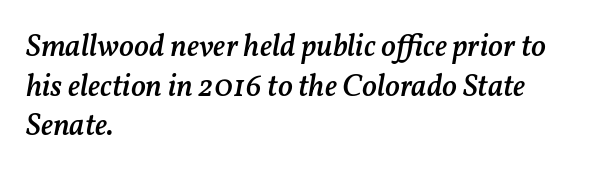
Glance below the letters and you will spot only blank space. The passage shown is typed in a proportional face where columns would drift. Honestly, the letter spacing is just normal — you wouldn't notice it. On the weight axis this lands at semibold, roughly 600.
